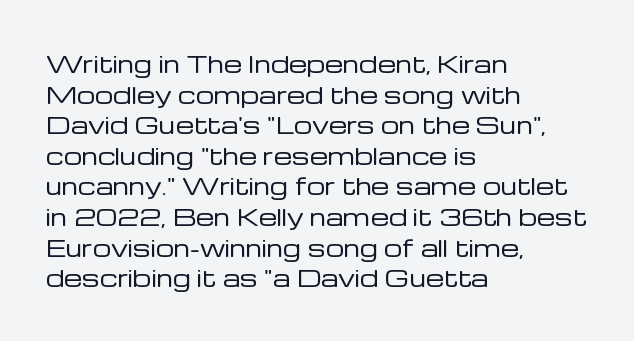
{"italic": "no", "bold": "no", "underline": "no", "align": "left", "line_spacing": "normal", "line_spacing_ratio": 1.33, "letter_spacing": "normal", "letter_spacing_em": 0.0, "glyph_px": 23}
